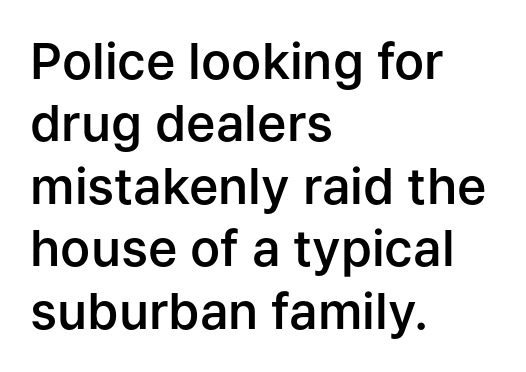
{"serif": "no", "italic": "no", "bold": "semi", "weight": "semibold", "width": "normal", "stroke_contrast": "low", "x_height": "medium", "monospaced": "no", "underline": "no", "align": "left", "line_spacing": "normal", "line_spacing_ratio": 1.25, "letter_spacing": "normal", "letter_spacing_em": 0.0, "glyph_px": 50}
